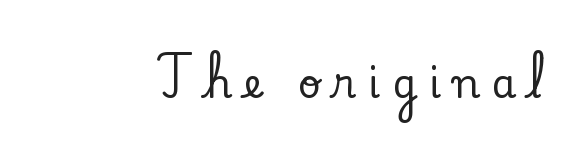
Q: Is the text italic (slanted)? A: No, it is upright.
Q: Is the typeface a serif or a sans-serif typeface? A: Serif.
Q: Is the text underlined? A: No.
Q: Is the spacing between letters normal or unusually wide? A: Unusually wide.
Q: Width (condensed, normal, or wide)? A: Normal.
Q: Stroke contrast? A: Low.
Q: x-height? A: Small.
Q: Monospaced? A: No.
